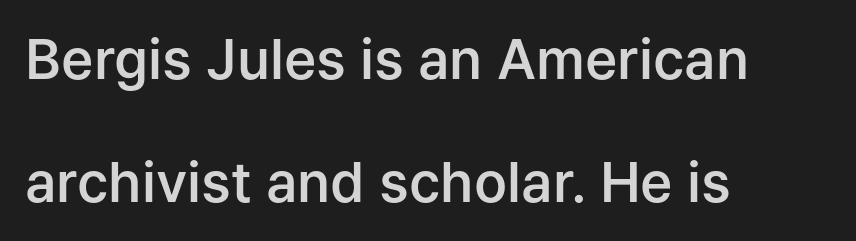
{"serif": "no", "italic": "no", "bold": "semi", "weight": "semibold", "width": "normal", "stroke_contrast": "low", "x_height": "medium", "monospaced": "no", "underline": "no", "align": "left", "line_spacing": "loose", "line_spacing_ratio": 2.23, "letter_spacing": "normal", "letter_spacing_em": 0.0, "glyph_px": 55}
